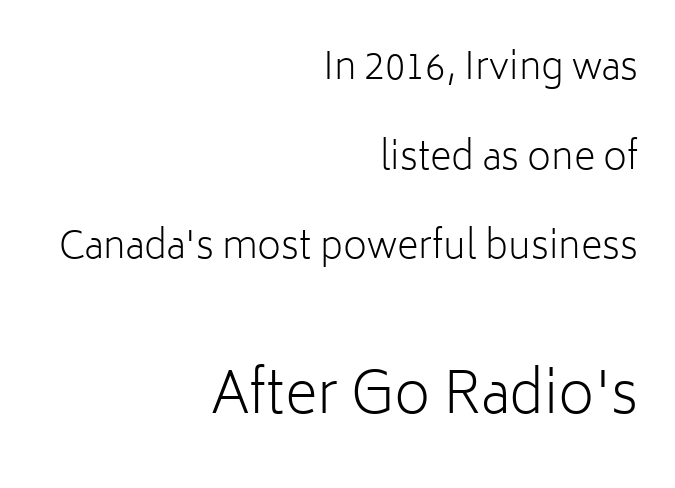
{"serif": "no", "italic": "no", "bold": "no", "weight": "light", "width": "normal", "stroke_contrast": "low", "x_height": "medium", "monospaced": "no", "underline": "no", "align": "right", "line_spacing": "loose", "line_spacing_ratio": 2.42, "letter_spacing": "normal", "letter_spacing_em": 0.0, "larger_block": "second", "size_ratio": 1.51, "glyph_px": 56}
